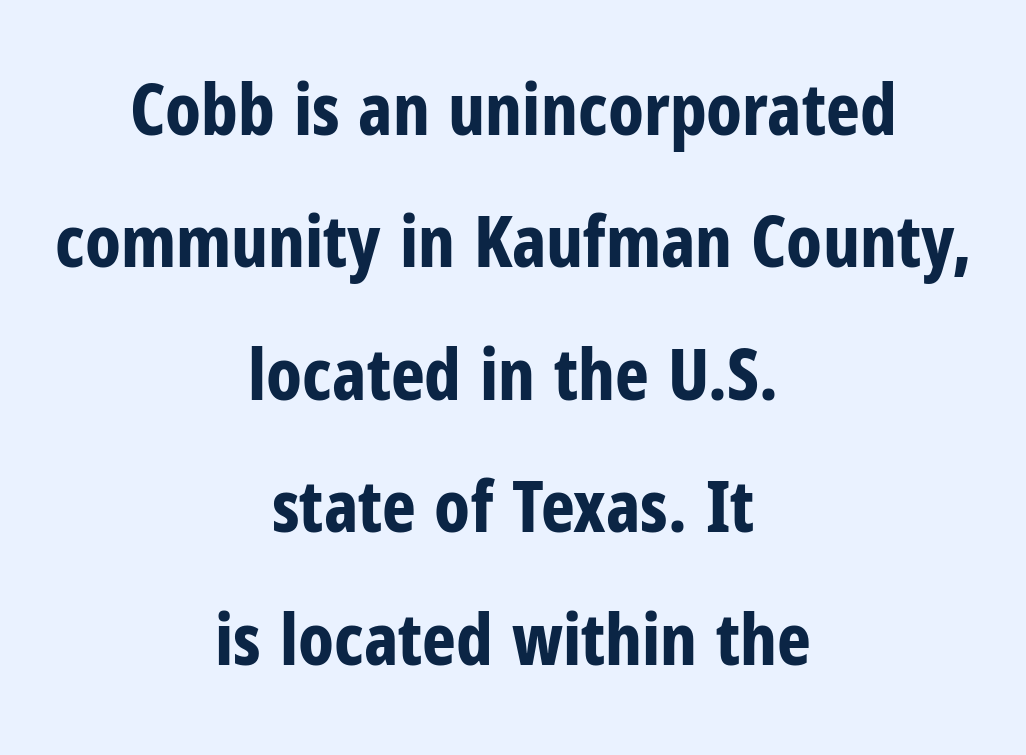
Where is the straight margin? There isn't one; the lines are centered. It's the straight-up-and-down kind of type. In terms of letterform style, serifs are entirely absent. Emphasis by weight is at full strength: bold. Spacing verdict: proportional, widths tailored to each character. Underlining? Definitely not there.
